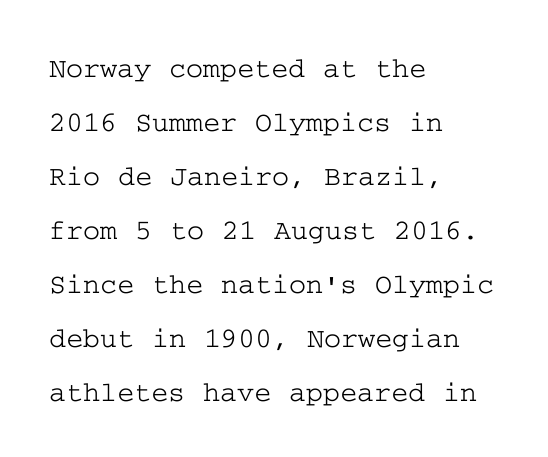
{"serif": "yes", "italic": "no", "width": "wide", "stroke_contrast": "low", "x_height": "medium", "underline": "no", "align": "left", "line_spacing_ratio": 1.86, "letter_spacing": "normal", "letter_spacing_em": 0.0, "glyph_px": 29}
